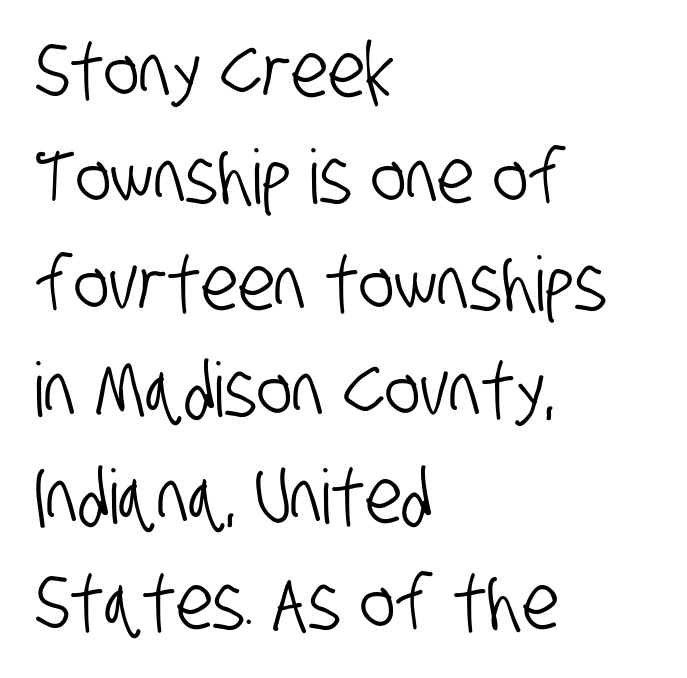
The space beneath each line is pristine and unruled. Is there much room between lines? A standard amount, neither cramped nor airy. Line starts are locked; line ends wander. These lines are rendered in a variable-pitch font. Tracking value appears to be zero — textbook default spacing. The characters display no serif detailing; their extremities are plain.
